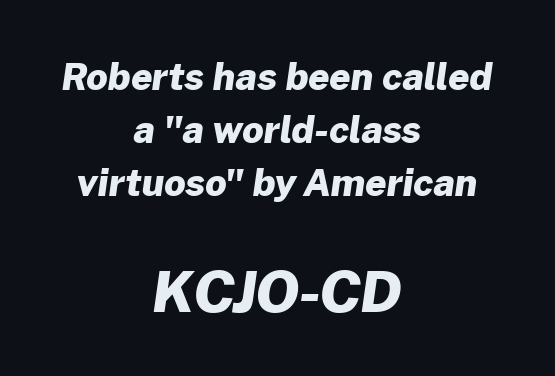
The image shows 56 px heavy sans-serif type; set centered, normal line spacing (1.43x), normal letter spacing, not underlined; the second (bottom) block is 1.51x larger; low stroke contrast and a medium x-height.
